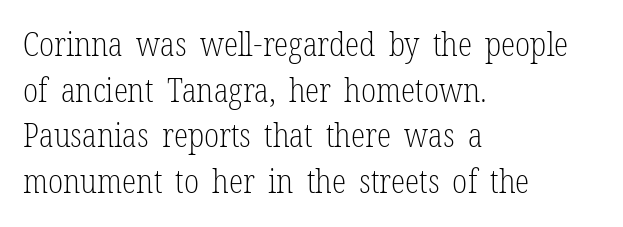
Q: Is the text bold? A: No.
Q: Is the text italic (slanted)? A: No, it is upright.
Q: Is the typeface a serif or a sans-serif typeface? A: Serif.
Q: Is the text underlined? A: No.
Q: How is the paragraph aligned? A: Left-aligned.
Q: Is the spacing between letters normal or unusually wide? A: Normal.
Q: Is the spacing between lines tight, normal or loose? A: Normal.
Q: Width (condensed, normal, or wide)? A: Condensed.
Q: Stroke contrast? A: Low.
Q: x-height? A: Medium.
Q: Monospaced? A: No.
